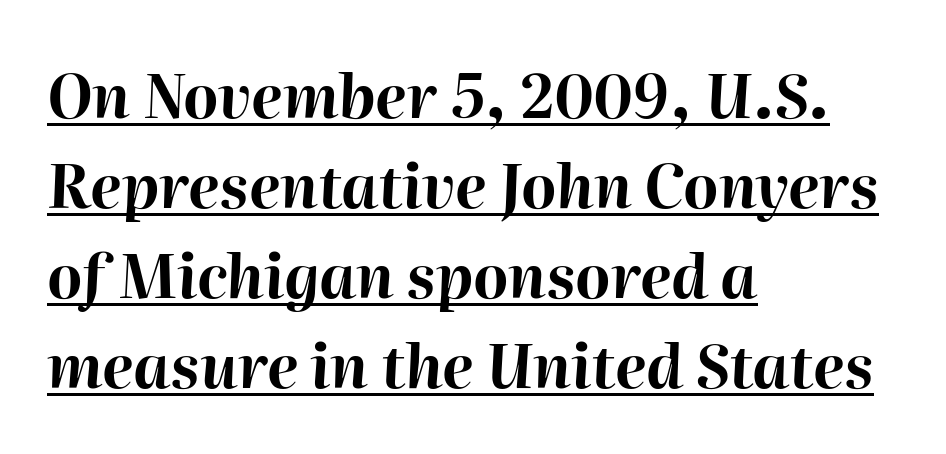
{"italic": "yes", "lean": "right", "slant_degrees": 2, "bold": "yes", "weight": "bold", "width": "normal", "stroke_contrast": "high", "x_height": "medium", "monospaced": "no", "underline": "yes", "align": "left", "line_spacing": "normal", "line_spacing_ratio": 1.5, "letter_spacing": "normal", "letter_spacing_em": 0.0, "glyph_px": 60}
